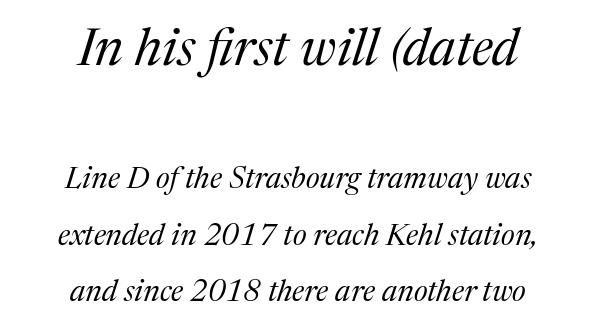
Teacher's note: observe the equal gaps on both sides — that is centered alignment. The rendering shows small feet on the letterforms — a serif design. Does the lettering tilt? It does — this is italic. Two sizes are in play, and the larger belongs to the first block.
